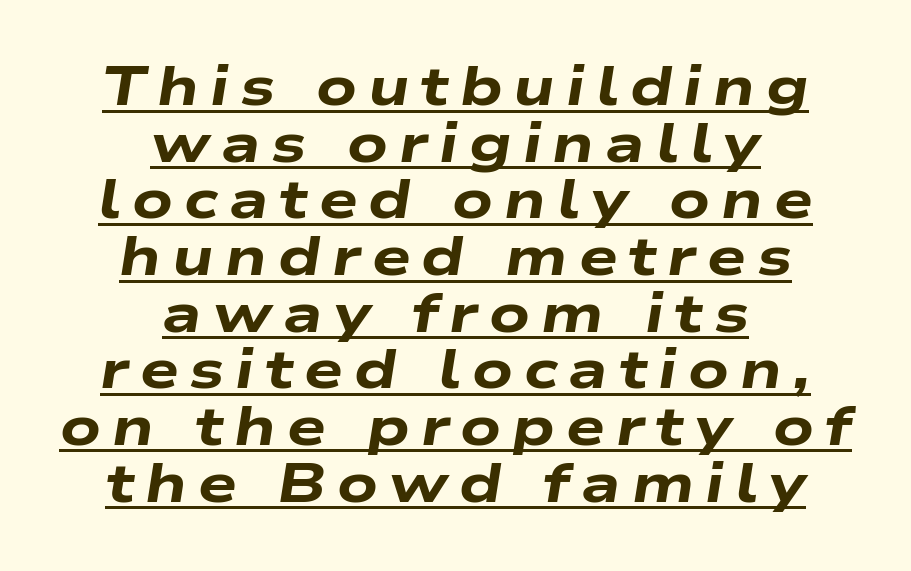
Q: Is the text bold? A: Yes.
Q: Is the text italic (slanted)? A: Yes, it leans right by about 9 degrees.
Q: Is the text underlined? A: Yes.
Q: How is the paragraph aligned? A: Centered.
Q: Is the spacing between letters normal or unusually wide? A: Unusually wide.
Q: Is the spacing between lines tight, normal or loose? A: Tight.
Q: Width (condensed, normal, or wide)? A: Wide.
Q: Stroke contrast? A: Low.
Q: x-height? A: Medium.
Q: Monospaced? A: No.
